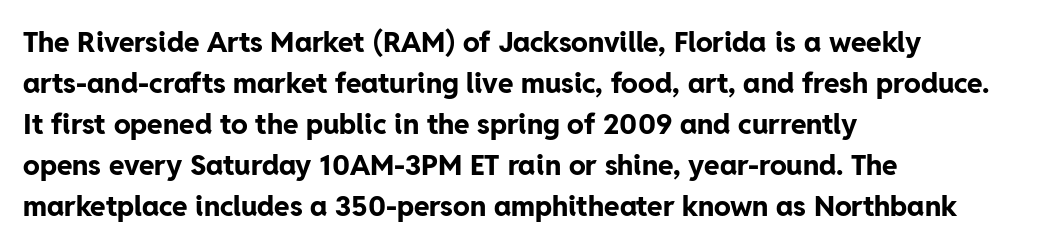
{"serif": "no", "italic": "no", "bold": "yes", "weight": "bold", "width": "normal", "stroke_contrast": "low", "x_height": "medium", "monospaced": "no", "underline": "no", "align": "left", "line_spacing": "normal", "line_spacing_ratio": 1.46, "letter_spacing": "normal", "letter_spacing_em": 0.0, "glyph_px": 28}
